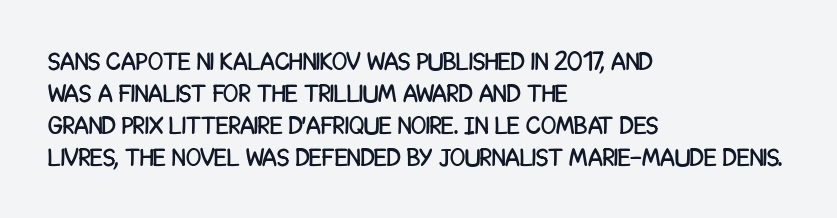
{"italic": "no", "underline": "no", "align": "left", "line_spacing": "normal", "line_spacing_ratio": 1.28, "letter_spacing": "normal", "letter_spacing_em": 0.0, "glyph_px": 25}
